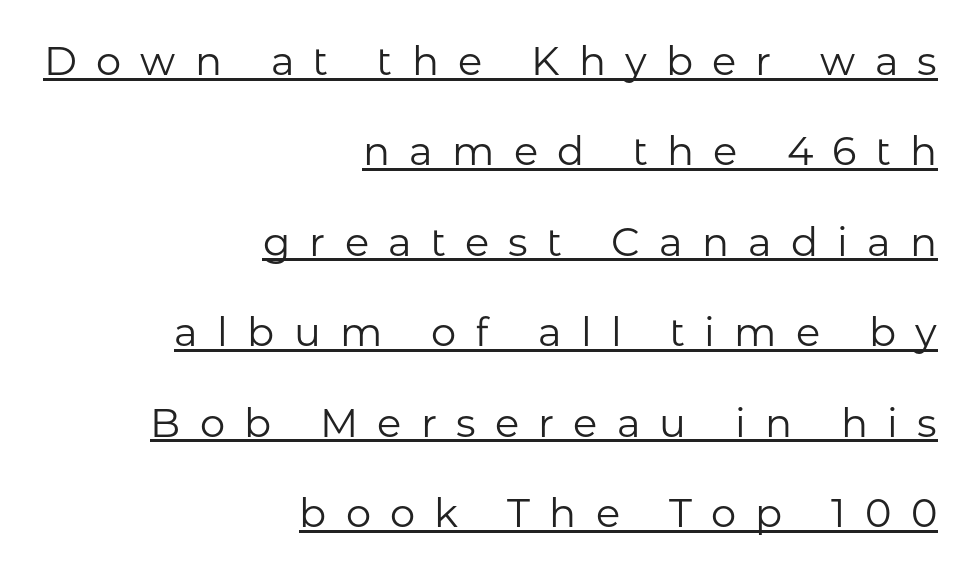
Q: Is the text bold? A: No.
Q: Is the text italic (slanted)? A: No, it is upright.
Q: Is the typeface a serif or a sans-serif typeface? A: Sans-serif.
Q: Is the text underlined? A: Yes.
Q: How is the paragraph aligned? A: Right-aligned.
Q: Is the spacing between letters normal or unusually wide? A: Unusually wide.
Q: Is the spacing between lines tight, normal or loose? A: Loose.
Q: Width (condensed, normal, or wide)? A: Normal.
Q: Stroke contrast? A: Low.
Q: x-height? A: Medium.
Q: Monospaced? A: No.
